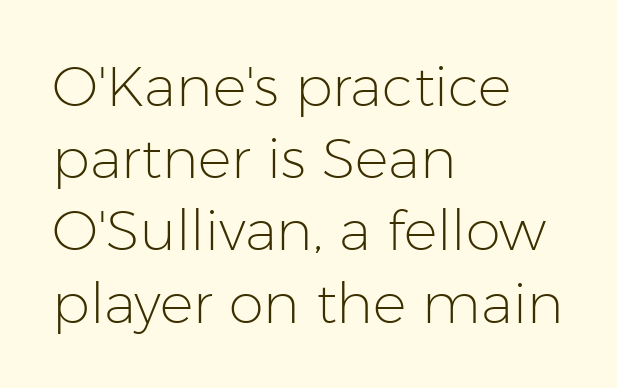
Italic: no, the glyphs are upright roman. The font family rendered here belongs to the sans-serif group. Each row of text sits above clean, open space. Do the characters align in a grid? No, the font is proportional.
